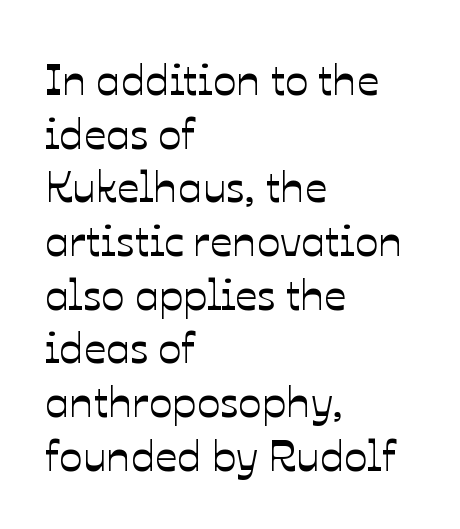
Note the varied advance widths — an 'i' is clearly narrower than an 'm'. Honestly, the letter spacing is just normal — you wouldn't notice it. Nope, not italic — everything's standing straight. The setting favours the left margin, as ordinary paragraphs usually do.
